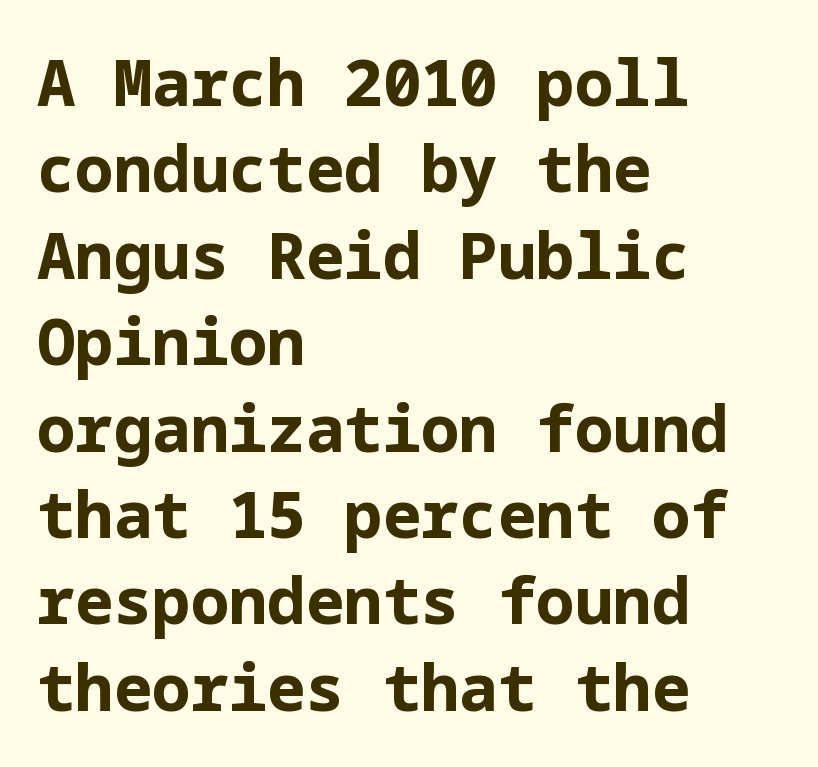
Q: Is the text bold? A: Yes.
Q: Is the text italic (slanted)? A: No, it is upright.
Q: Is the typeface a serif or a sans-serif typeface? A: Sans-serif.
Q: Is the text underlined? A: No.
Q: How is the paragraph aligned? A: Left-aligned.
Q: Is the spacing between letters normal or unusually wide? A: Normal.
Q: Is the spacing between lines tight, normal or loose? A: Normal.
Q: Width (condensed, normal, or wide)? A: Normal.
Q: Stroke contrast? A: Low.
Q: x-height? A: Medium.
